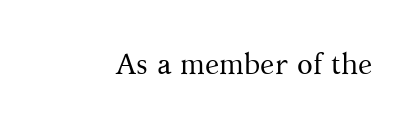
The image shows 29 px regular-weight serif type, upright; set normal letter spacing, not underlined; medium stroke contrast and a medium x-height.
